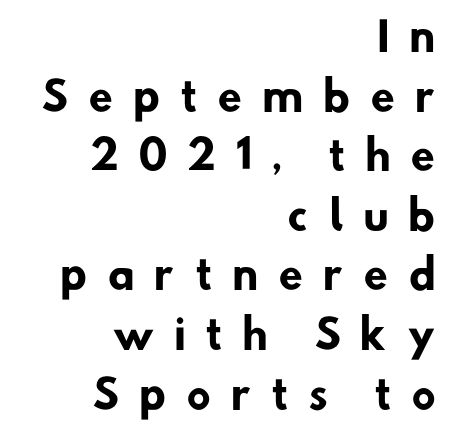
Glyph-to-glyph distance is far greater than everyday printed text. Varying glyph widths throughout — classic text-font behaviour. How heavy is the stroke? Heavy — this is a bold. Line spacing here is normal.
